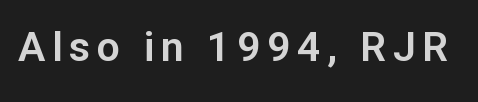
The image shows 41 px sans-serif type, upright; set not underlined; low stroke contrast and a medium x-height.
